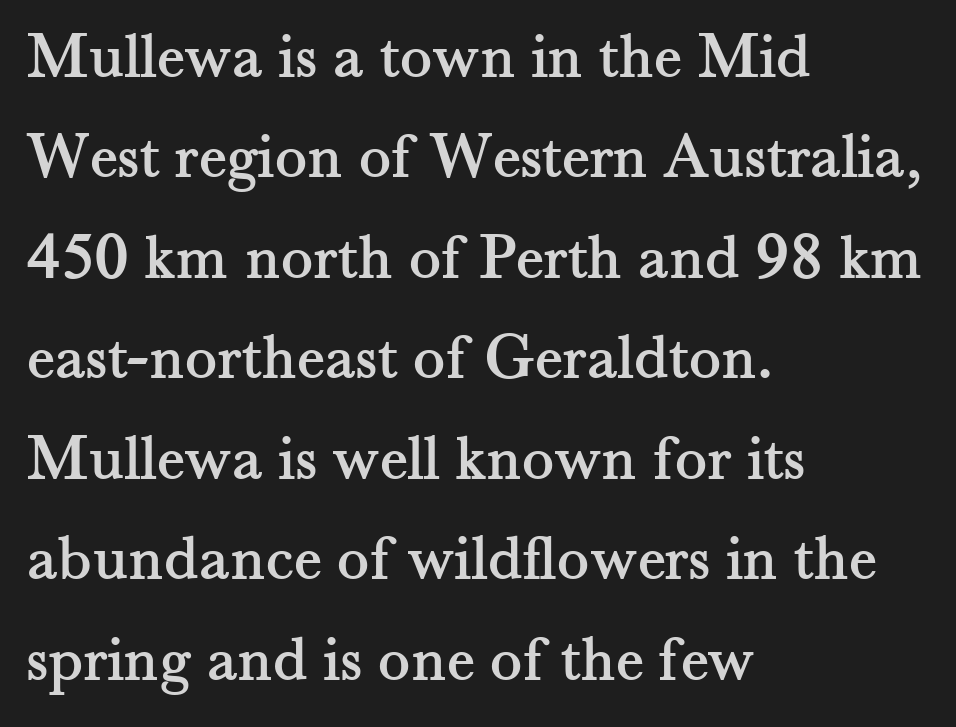
{"serif": "yes", "italic": "no", "width": "normal", "stroke_contrast": "medium", "x_height": "small", "monospaced": "no", "underline": "no", "align": "left", "line_spacing": "normal", "line_spacing_ratio": 1.5, "letter_spacing": "normal", "letter_spacing_em": 0.0, "glyph_px": 67}
